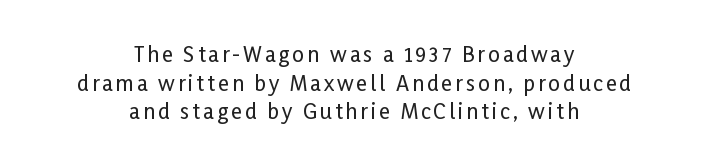
The image shows 21 px text type, upright; set centered, normal line spacing (1.36x), not underlined.
